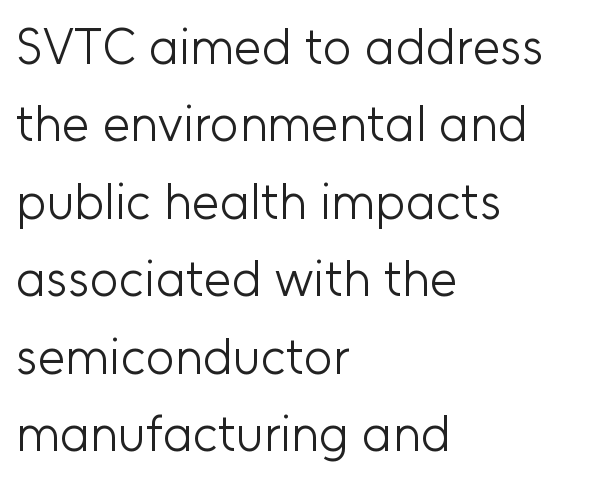
{"serif": "no", "italic": "no", "bold": "no", "weight": "light", "width": "normal", "stroke_contrast": "low", "x_height": "medium", "monospaced": "no", "underline": "no", "align": "left", "line_spacing": "normal", "line_spacing_ratio": 1.55, "letter_spacing": "normal", "letter_spacing_em": 0.0, "glyph_px": 50}
